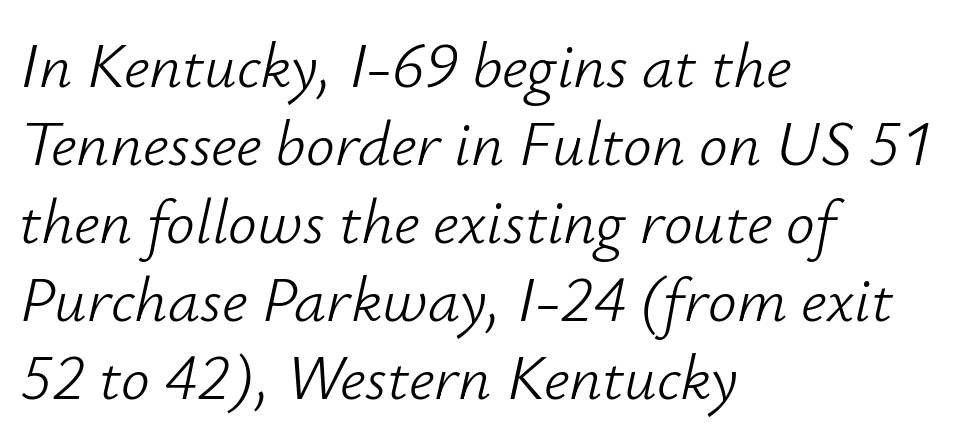
Q: Is the text bold? A: No.
Q: Is the text italic (slanted)? A: Yes, it leans right by about 12 degrees.
Q: Is the text underlined? A: No.
Q: How is the paragraph aligned? A: Left-aligned.
Q: Is the spacing between letters normal or unusually wide? A: Normal.
Q: Width (condensed, normal, or wide)? A: Normal.
Q: Stroke contrast? A: Low.
Q: x-height? A: Small.
Q: Monospaced? A: No.
